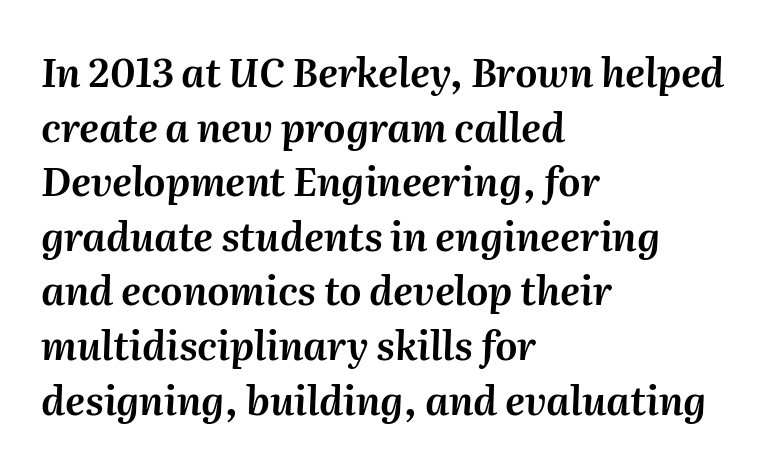
The paragraph shown leans on its left margin. Default kerning and tracking; the words read as compact shapes. Observe the lean: these are italic letterforms. Descenders hang freely into open space. Do the characters align in a grid? No, the font is proportional. Is there much room between lines? A standard amount, neither cramped nor airy.
